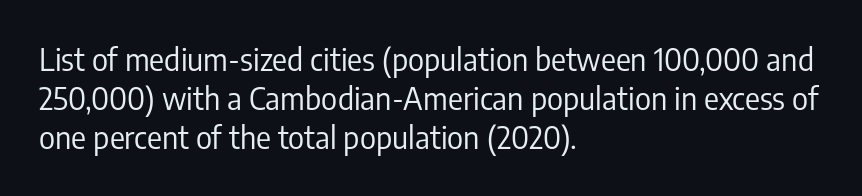
Q: Is the text bold? A: No.
Q: Is the text italic (slanted)? A: No, it is upright.
Q: Is the typeface a serif or a sans-serif typeface? A: Sans-serif.
Q: Is the text underlined? A: No.
Q: How is the paragraph aligned? A: Left-aligned.
Q: Is the spacing between letters normal or unusually wide? A: Normal.
Q: Is the spacing between lines tight, normal or loose? A: Normal.
Q: Width (condensed, normal, or wide)? A: Condensed.
Q: Stroke contrast? A: Low.
Q: x-height? A: Medium.
Q: Monospaced? A: No.
